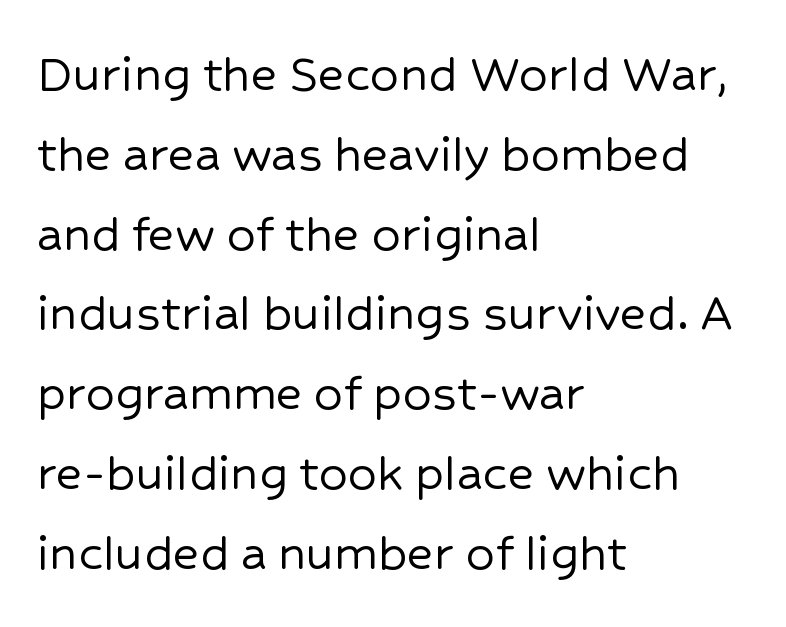
The image shows 57 px sans-serif type, upright; set left-aligned, normal line spacing (1.4x), normal letter spacing, not underlined; low stroke contrast and a medium x-height.
